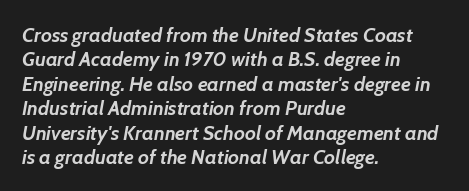
Horizontal alignment here is leftward, the default for most running prose. Each row of text sits above clean, open space. The glyphs have the mass of a bold cut. Words appear dense and cohesive because spacing is normal. Slant detected: the letters are inclined.
